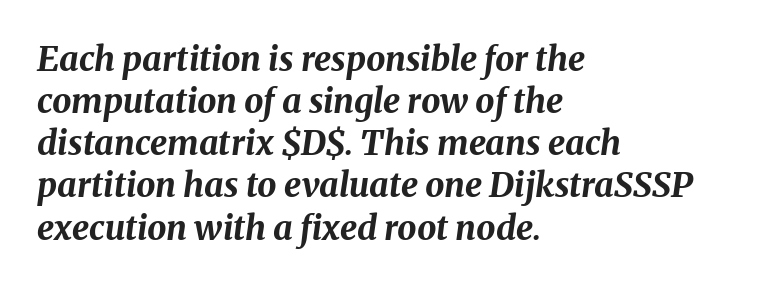
Q: Is the text bold? A: Yes.
Q: Is the text italic (slanted)? A: Yes, it leans right by about 8 degrees.
Q: Is the text underlined? A: No.
Q: How is the paragraph aligned? A: Left-aligned.
Q: Is the spacing between letters normal or unusually wide? A: Normal.
Q: Width (condensed, normal, or wide)? A: Normal.
Q: Stroke contrast? A: Medium.
Q: x-height? A: Medium.
Q: Monospaced? A: No.
